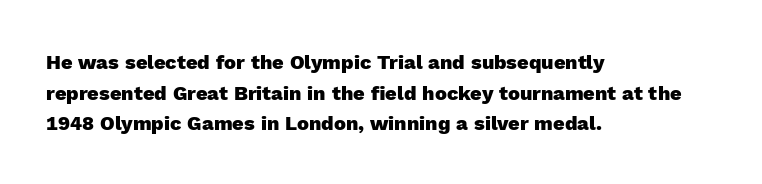
Q: Is the text bold? A: Yes.
Q: Is the text italic (slanted)? A: No, it is upright.
Q: Is the text underlined? A: No.
Q: How is the paragraph aligned? A: Left-aligned.
Q: Is the spacing between letters normal or unusually wide? A: Normal.
Q: Is the spacing between lines tight, normal or loose? A: Normal.
